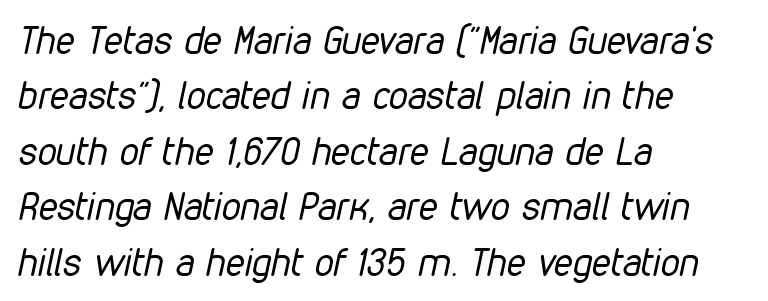
{"italic": "yes", "lean": "right", "slant_degrees": 12, "bold": "no", "weight": "regular", "width": "condensed", "stroke_contrast": "low", "x_height": "medium", "monospaced": "no", "underline": "no", "align": "left", "line_spacing": "normal", "line_spacing_ratio": 1.46, "letter_spacing": "normal", "letter_spacing_em": 0.0, "glyph_px": 38}
